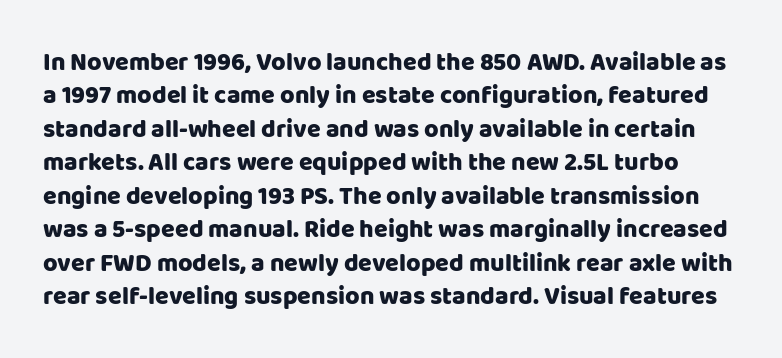
Q: Is the text italic (slanted)? A: No, it is upright.
Q: Is the text underlined? A: No.
Q: Is the spacing between letters normal or unusually wide? A: Normal.
Q: Is the spacing between lines tight, normal or loose? A: Normal.
